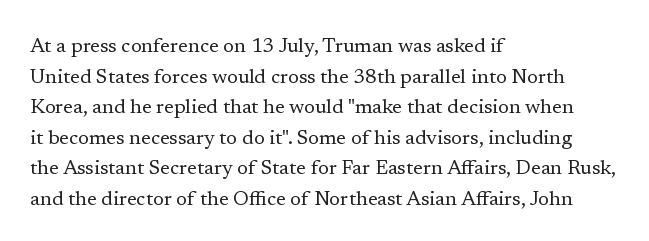
The image shows 20 px text type, upright; set left-aligned, normal line spacing (1.53x), normal letter spacing, not underlined.
